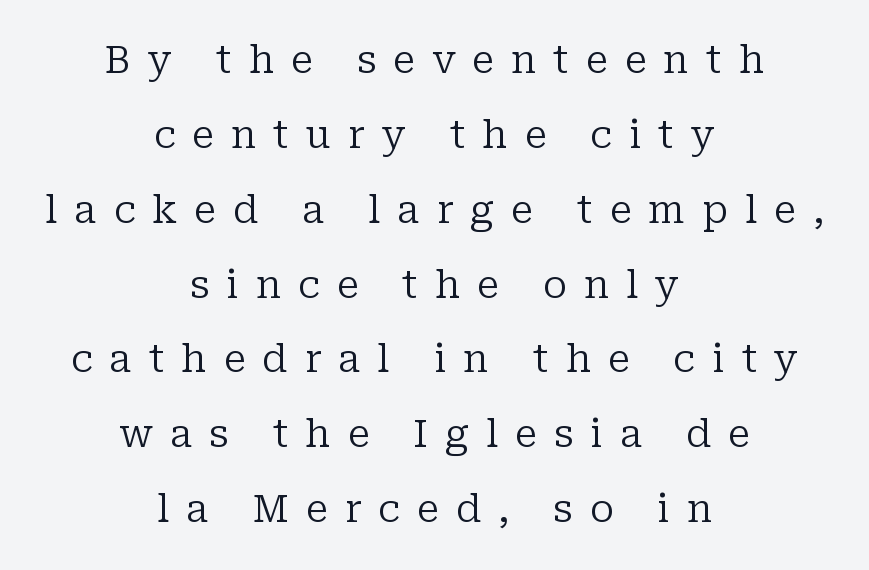
The image shows 38 px regular-weight serif type, upright; set centered, loose line spacing (1.97x), unusually wide letter spacing (+0.45 em), not underlined; low stroke contrast and a medium x-height.
